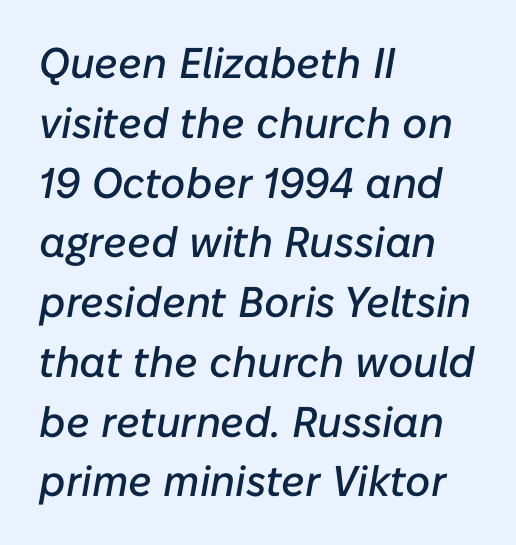
Q: Is the text italic (slanted)? A: Yes, it leans right by about 10 degrees.
Q: Is the text underlined? A: No.
Q: How is the paragraph aligned? A: Left-aligned.
Q: Is the spacing between letters normal or unusually wide? A: Normal.
Q: Is the spacing between lines tight, normal or loose? A: Normal.
Q: Width (condensed, normal, or wide)? A: Normal.
Q: Stroke contrast? A: Low.
Q: x-height? A: Medium.
Q: Monospaced? A: No.
